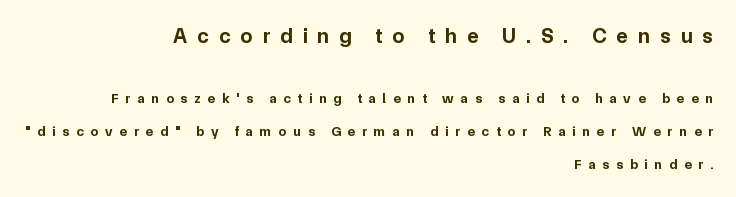
Q: Is the text bold? A: Yes.
Q: Is the text italic (slanted)? A: No, it is upright.
Q: Is the text underlined? A: No.
Q: How is the paragraph aligned? A: Right-aligned.
Q: Is the spacing between letters normal or unusually wide? A: Unusually wide.
Q: Is the spacing between lines tight, normal or loose? A: Loose.
Q: Which block of text is set in a larger size, the first (top) or the second (bottom)? A: The first (top) one.
